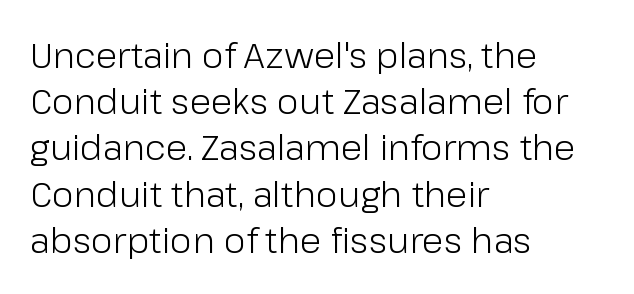
Q: Is the text bold? A: No.
Q: Is the text italic (slanted)? A: No, it is upright.
Q: Is the typeface a serif or a sans-serif typeface? A: Sans-serif.
Q: Is the text underlined? A: No.
Q: How is the paragraph aligned? A: Left-aligned.
Q: Is the spacing between letters normal or unusually wide? A: Normal.
Q: Is the spacing between lines tight, normal or loose? A: Normal.
Q: Width (condensed, normal, or wide)? A: Normal.
Q: Stroke contrast? A: Low.
Q: x-height? A: Medium.
Q: Monospaced? A: No.
